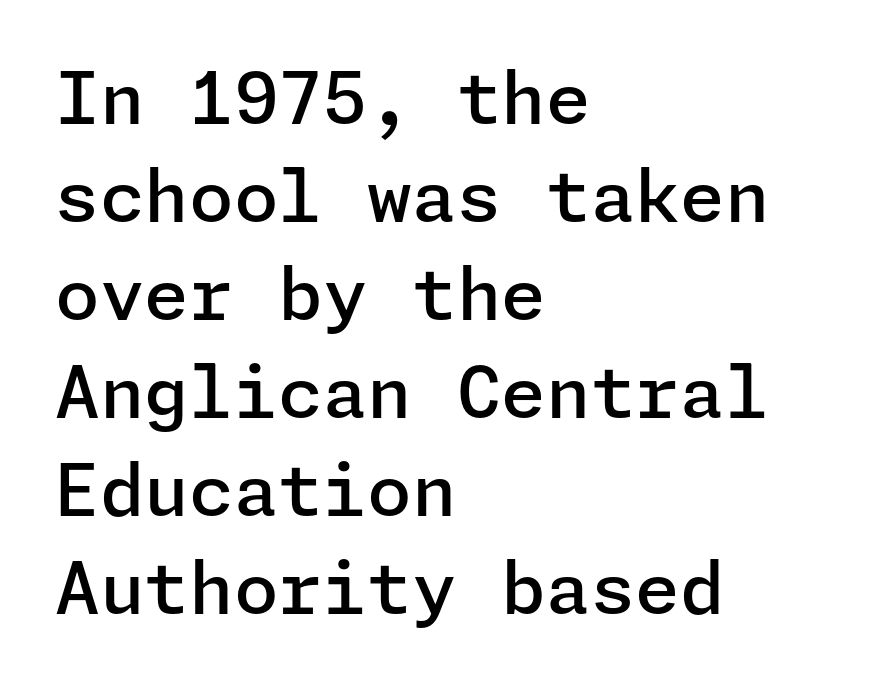
Q: Is the text bold? A: Semi-bold.
Q: Is the text italic (slanted)? A: No, it is upright.
Q: Is the typeface a serif or a sans-serif typeface? A: Sans-serif.
Q: Is the text underlined? A: No.
Q: How is the paragraph aligned? A: Left-aligned.
Q: Is the spacing between letters normal or unusually wide? A: Normal.
Q: Is the spacing between lines tight, normal or loose? A: Normal.
Q: Width (condensed, normal, or wide)? A: Normal.
Q: Stroke contrast? A: Low.
Q: x-height? A: Medium.
